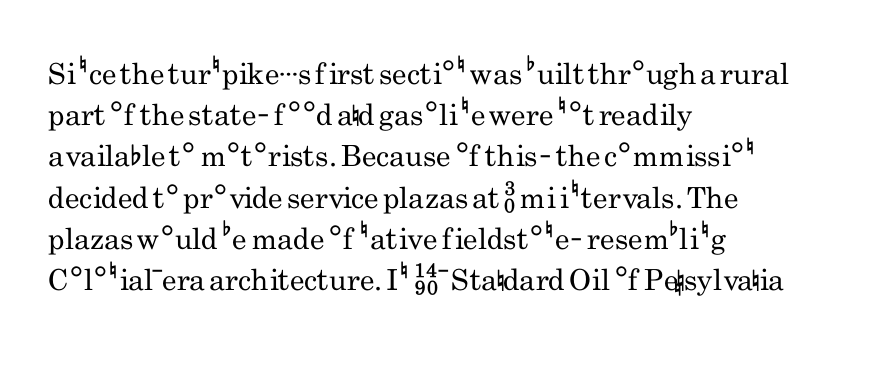
The image shows 29 px regular-weight, condensed sans-serif type, upright; set left-aligned, normal line spacing (1.42x), normal letter spacing, not underlined; low stroke contrast and a small x-height.
